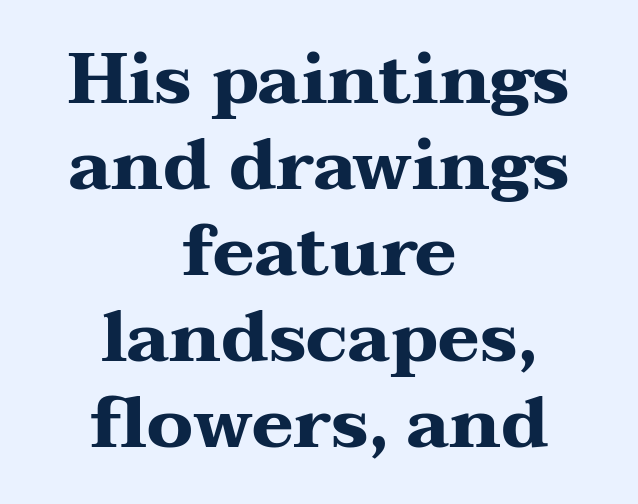
Heft: maximum for text — a bold. Characters follow at the spacing the type designer built in. The rag falls on both sides of this text block equally. Underlining? Definitely not there.
